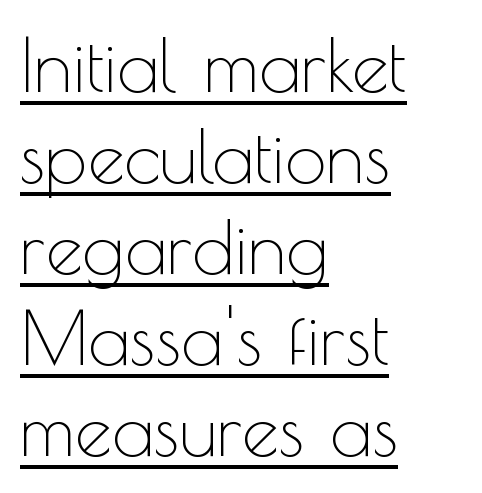
Q: Is the text bold? A: No.
Q: Is the text italic (slanted)? A: No, it is upright.
Q: Is the typeface a serif or a sans-serif typeface? A: Sans-serif.
Q: Is the text underlined? A: Yes.
Q: How is the paragraph aligned? A: Left-aligned.
Q: Is the spacing between letters normal or unusually wide? A: Normal.
Q: Width (condensed, normal, or wide)? A: Normal.
Q: x-height? A: Small.
Q: Monospaced? A: No.
